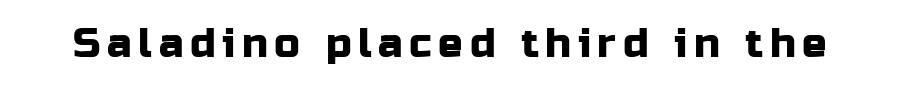
{"serif": "no", "italic": "no", "width": "normal", "stroke_contrast": "low", "x_height": "medium", "monospaced": "no", "underline": "no", "glyph_px": 41}
